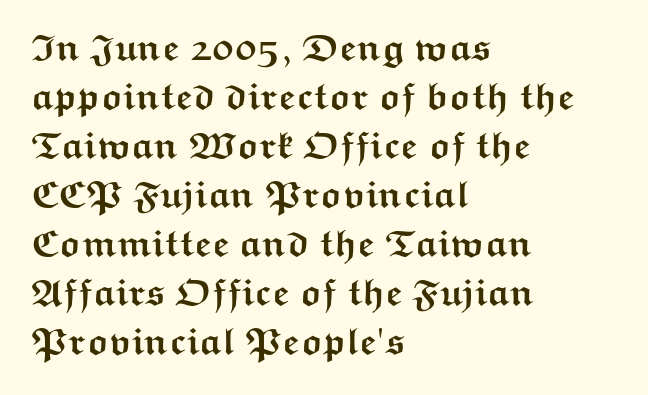
Q: Is the text bold? A: Yes.
Q: Is the text italic (slanted)? A: No, it is upright.
Q: Is the typeface a serif or a sans-serif typeface? A: Sans-serif.
Q: Is the text underlined? A: No.
Q: How is the paragraph aligned? A: Left-aligned.
Q: Is the spacing between letters normal or unusually wide? A: Normal.
Q: Is the spacing between lines tight, normal or loose? A: Normal.
Q: Width (condensed, normal, or wide)? A: Wide.
Q: Stroke contrast? A: Medium.
Q: x-height? A: Medium.
Q: Monospaced? A: No.
